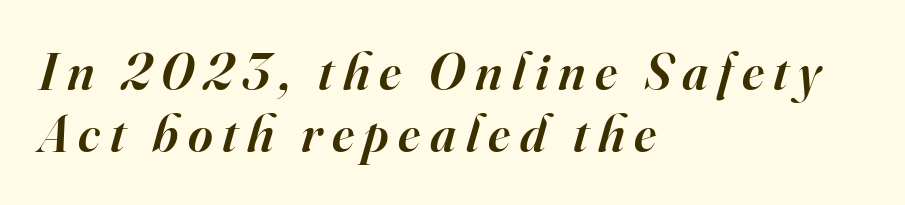
{"serif": "yes", "italic": "yes", "lean": "right", "slant_degrees": 16, "bold": "semi", "weight": "semibold", "width": "normal", "stroke_contrast": "high", "x_height": "small", "monospaced": "no", "underline": "no", "align": "left", "line_spacing_ratio": 1.17, "glyph_px": 53}
